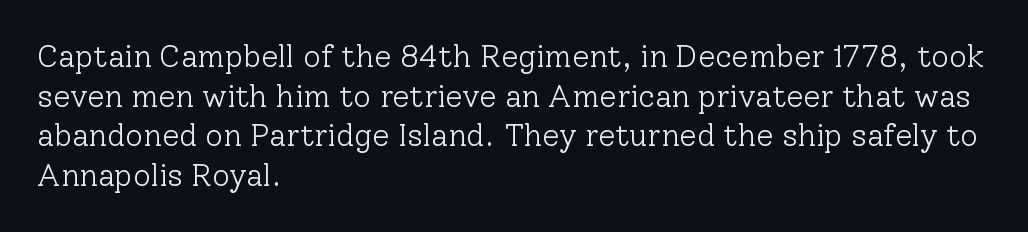
The image shows 31 px light serif type, upright; set left-aligned, normal line spacing (1.28x), normal letter spacing, not underlined; low stroke contrast and a medium x-height.
